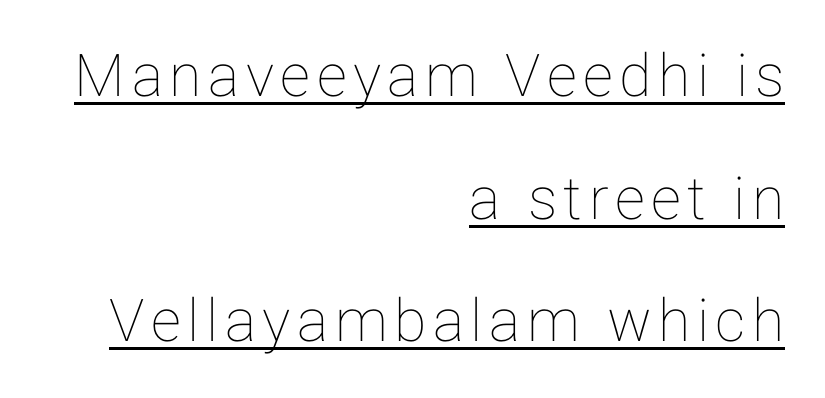
The letters stand upright; this is a roman face. Underlining? Definitely there. The lines in this sample share a right terminus and differ only in where they begin. The letters advance in unequal steps, a hallmark of proportional type. You could fit nearly another row in the gap between these rows.
